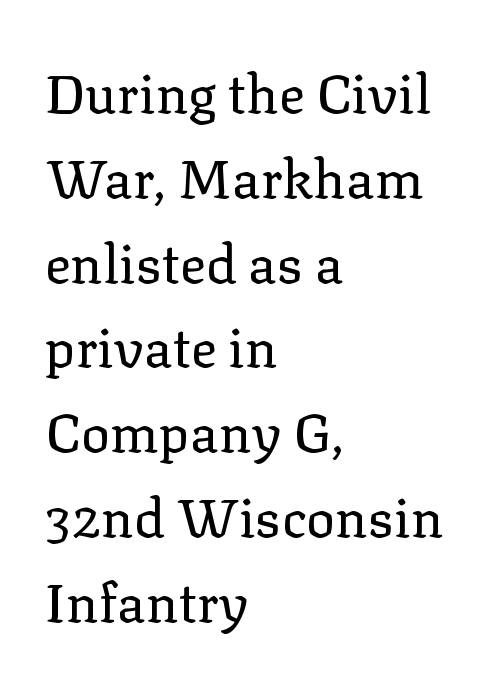
The image shows 54 px regular-weight serif type, upright; set left-aligned, normal line spacing (1.57x), normal letter spacing, not underlined; low stroke contrast and a medium x-height.
